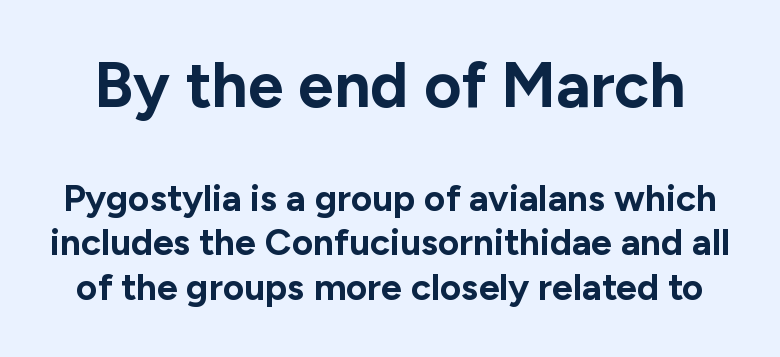
Q: Is the text bold? A: Yes.
Q: Is the text italic (slanted)? A: No, it is upright.
Q: Is the typeface a serif or a sans-serif typeface? A: Sans-serif.
Q: Is the text underlined? A: No.
Q: Is the spacing between letters normal or unusually wide? A: Normal.
Q: Which block of text is set in a larger size, the first (top) or the second (bottom)? A: The first (top) one.
Q: Width (condensed, normal, or wide)? A: Normal.
Q: Stroke contrast? A: Low.
Q: x-height? A: Medium.
Q: Monospaced? A: No.
